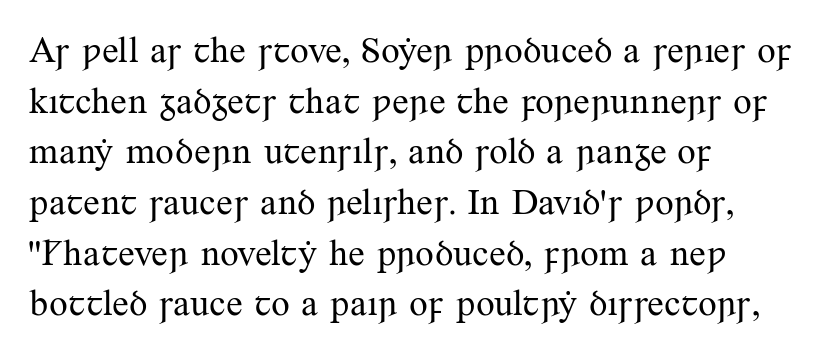
The rendering shows small feet on the letterforms — a serif design. In terms of leading, this rendering sits right in the middle. Short note: letters normally spaced. All the whitespace from short lines collects on the right.
